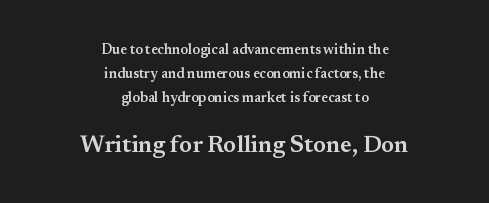
The words here are not underlined. The letters stand straight up with perfectly vertical stems. The strokes are fattened partway — semibold, not bold. The passage shown begins with its smaller block and ends with its larger one.
